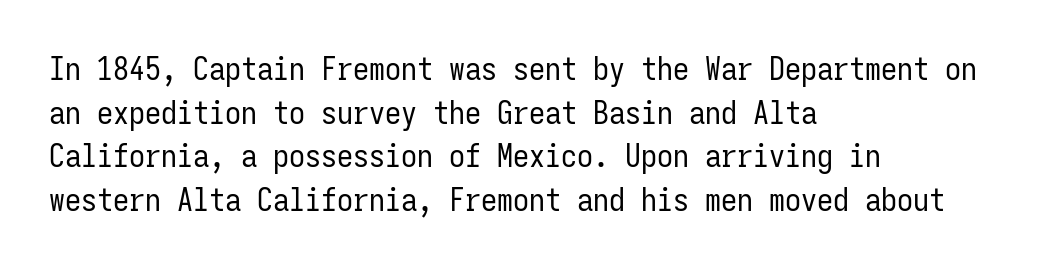
The image shows 32 px regular-weight, condensed sans-serif type, upright, monospaced; set left-aligned, normal line spacing (1.36x), normal letter spacing, not underlined; low stroke contrast and a medium x-height.
